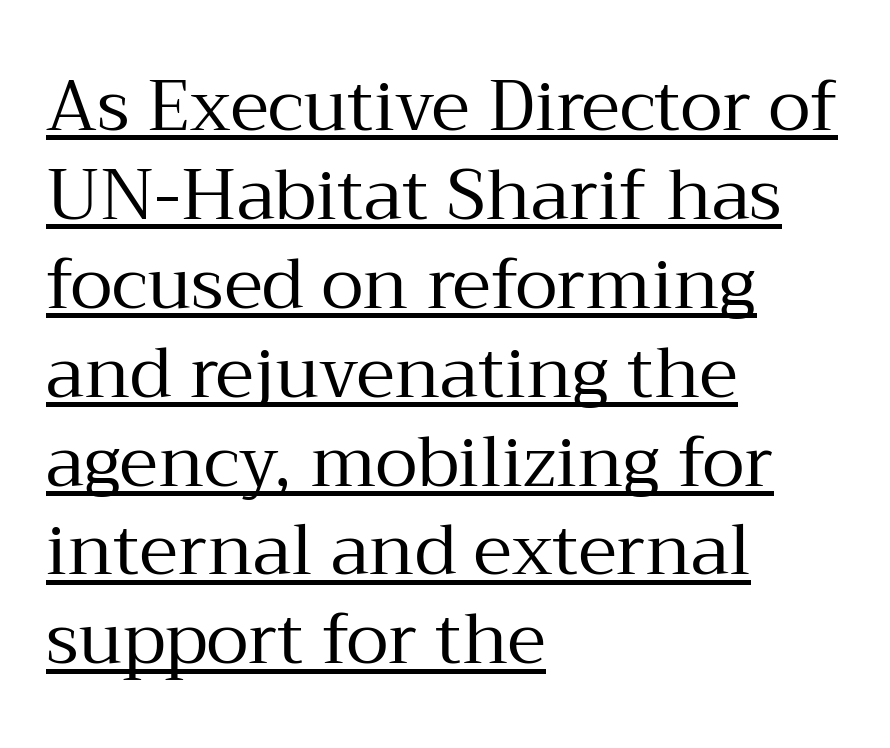
{"serif": "yes", "italic": "no", "bold": "no", "weight": "regular", "width": "normal", "stroke_contrast": "medium", "x_height": "medium", "monospaced": "no", "underline": "yes", "align": "left", "line_spacing": "normal", "line_spacing_ratio": 1.27, "letter_spacing": "normal", "letter_spacing_em": 0.0, "glyph_px": 70}
